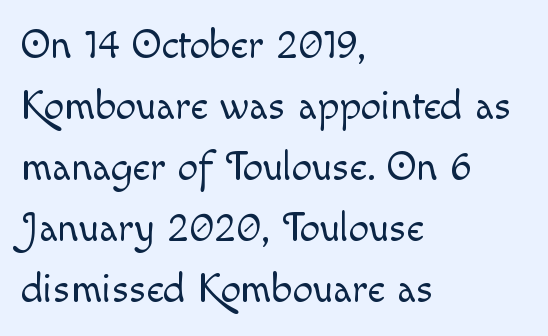
The image shows 41 px light type, upright; set left-aligned, normal line spacing (1.49x), normal letter spacing, not underlined; a small x-height.
